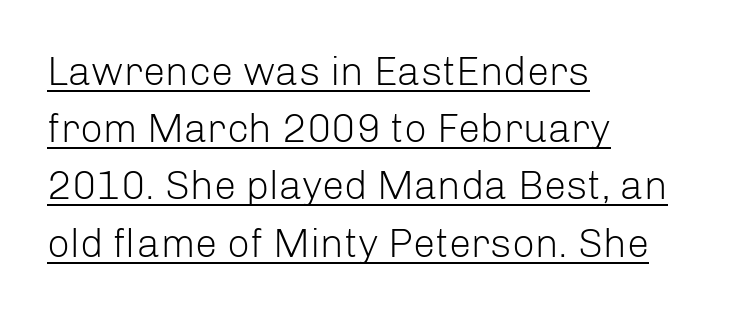
Q: Is the text bold? A: No.
Q: Is the text italic (slanted)? A: No, it is upright.
Q: Is the typeface a serif or a sans-serif typeface? A: Sans-serif.
Q: Is the text underlined? A: Yes.
Q: How is the paragraph aligned? A: Left-aligned.
Q: Is the spacing between letters normal or unusually wide? A: Normal.
Q: Is the spacing between lines tight, normal or loose? A: Normal.
Q: Width (condensed, normal, or wide)? A: Normal.
Q: Stroke contrast? A: Low.
Q: x-height? A: Medium.
Q: Monospaced? A: No.
